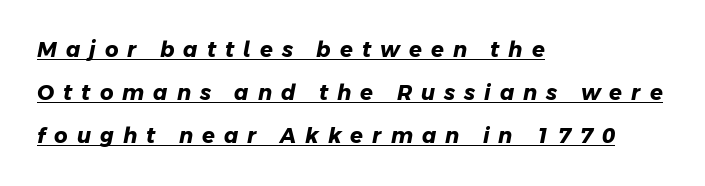
Q: Is the text bold? A: Yes.
Q: Is the text underlined? A: Yes.
Q: How is the paragraph aligned? A: Left-aligned.
Q: Is the spacing between letters normal or unusually wide? A: Unusually wide.
Q: Is the spacing between lines tight, normal or loose? A: Loose.
